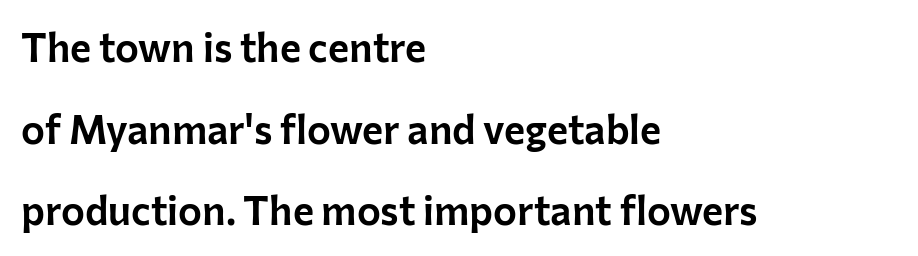
Q: Is the text italic (slanted)? A: No, it is upright.
Q: Is the typeface a serif or a sans-serif typeface? A: Sans-serif.
Q: Is the text underlined? A: No.
Q: How is the paragraph aligned? A: Left-aligned.
Q: Is the spacing between letters normal or unusually wide? A: Normal.
Q: Is the spacing between lines tight, normal or loose? A: Loose.
Q: Width (condensed, normal, or wide)? A: Normal.
Q: Stroke contrast? A: Low.
Q: x-height? A: Medium.
Q: Monospaced? A: No.
